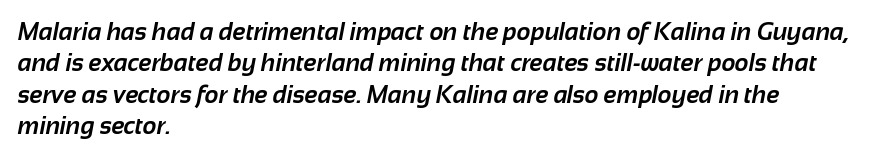
The image shows 24 px bold type; set left-aligned, normal line spacing (1.31x), normal letter spacing, not underlined.
